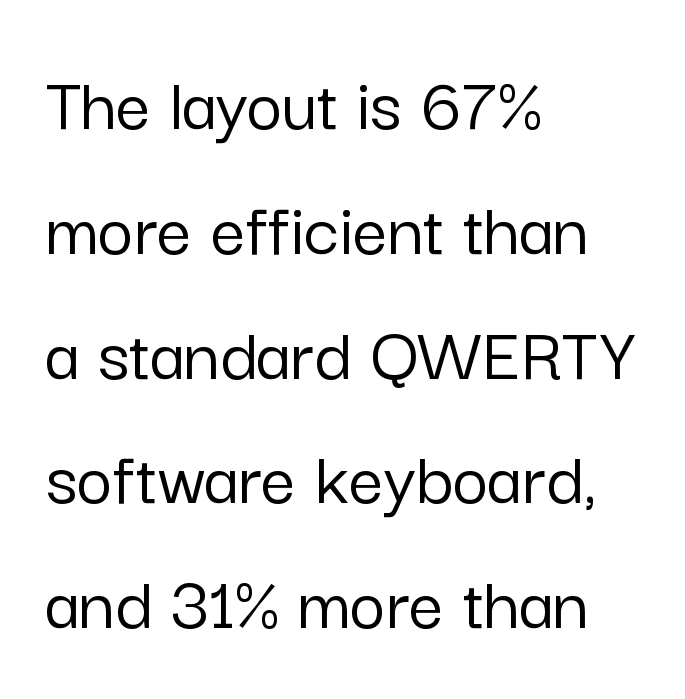
The image shows 78 px sans-serif type, upright; set left-aligned, normal line spacing (1.6x), normal letter spacing, not underlined; low stroke contrast and a medium x-height.
